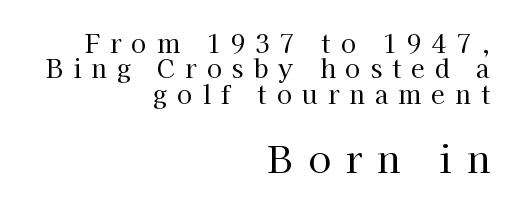
{"serif": "yes", "italic": "no", "bold": "no", "weight": "regular", "width": "normal", "stroke_contrast": "high", "x_height": "medium", "monospaced": "no", "underline": "no", "align": "right", "line_spacing": "tight", "line_spacing_ratio": 1.02, "letter_spacing": "wide", "letter_spacing_em": 0.4, "larger_block": "second", "size_ratio": 1.48, "glyph_px": 37}
